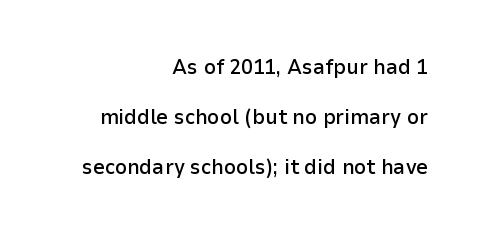
{"italic": "no", "bold": "semi", "underline": "no", "align": "right", "line_spacing": "loose", "line_spacing_ratio": 2.38, "letter_spacing": "normal", "letter_spacing_em": 0.0, "glyph_px": 21}
